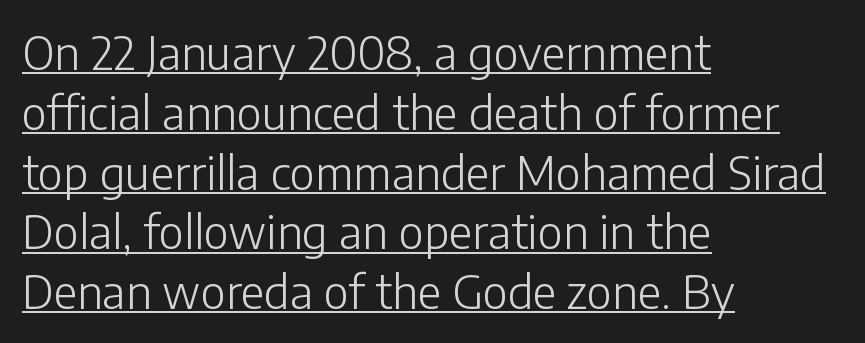
These lines are rendered in a variable-pitch font. The glyphs are accompanied by a horizontal stroke just below them. Rendered with straight, roman letterforms. Interline gaps are of average width in this sample.
